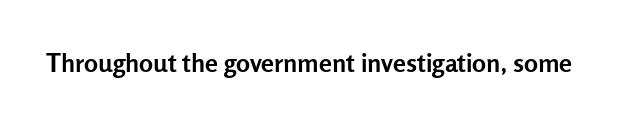
Only glyphs here, with clear space below each row. Rendered with straight, roman letterforms. The glyphs have the mass of a bold cut. Observe the ordinary spacing: letters are neighbours, not strangers.
